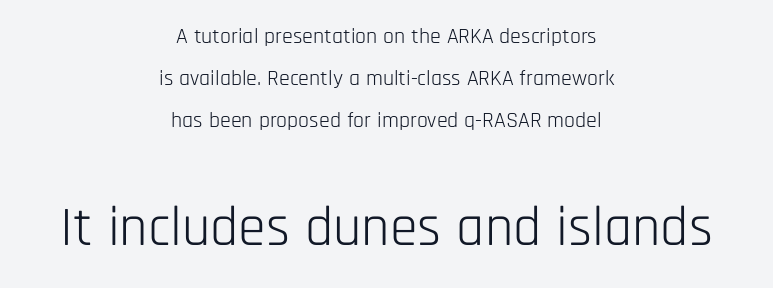
Q: Is the text bold? A: No.
Q: Is the text italic (slanted)? A: No, it is upright.
Q: Is the typeface a serif or a sans-serif typeface? A: Sans-serif.
Q: Is the text underlined? A: No.
Q: How is the paragraph aligned? A: Centered.
Q: Is the spacing between letters normal or unusually wide? A: Normal.
Q: Is the spacing between lines tight, normal or loose? A: Loose.
Q: Which block of text is set in a larger size, the first (top) or the second (bottom)? A: The second (bottom) one.
Q: Width (condensed, normal, or wide)? A: Condensed.
Q: Stroke contrast? A: Low.
Q: x-height? A: Large.
Q: Monospaced? A: No.
